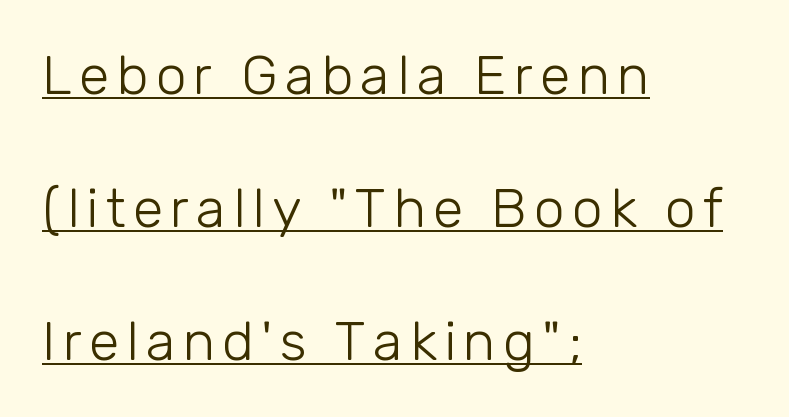
Character widths vary here, with narrow letters taking less room than wide ones. Weight class: somewhere from thin through regular. This is roman type, the default non-slanted kind. Line spacing here is loose.
